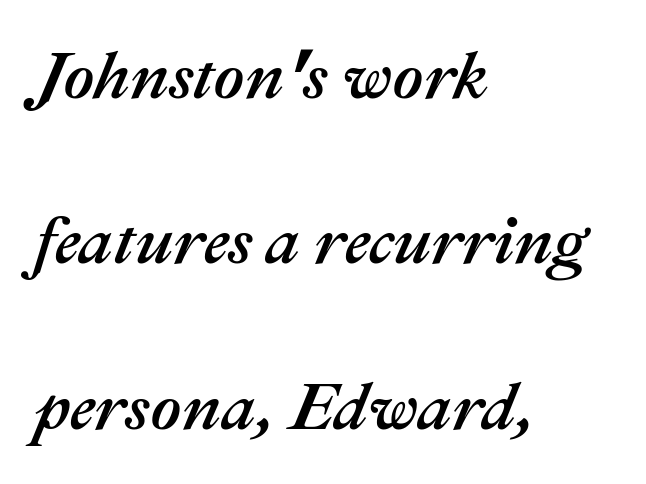
{"italic": "yes", "lean": "right", "slant_degrees": 22, "width": "normal", "stroke_contrast": "medium", "x_height": "medium", "monospaced": "no", "underline": "no", "align": "left", "line_spacing": "loose", "line_spacing_ratio": 2.47, "letter_spacing": "normal", "letter_spacing_em": 0.0, "glyph_px": 67}
